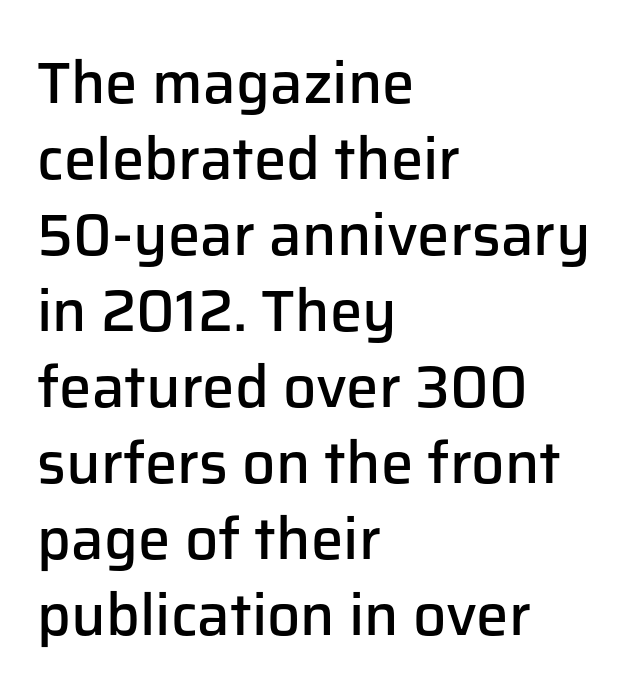
The image shows 58 px semibold sans-serif type, upright; set left-aligned, normal line spacing (1.31x), normal letter spacing, not underlined; low stroke contrast and a medium x-height.
